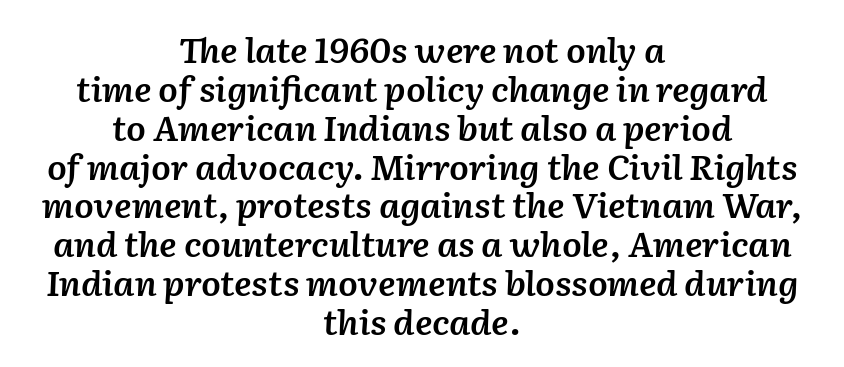
{"italic": "yes", "lean": "right", "slant_degrees": 2, "bold": "semi", "weight": "semibold", "width": "normal", "stroke_contrast": "low", "x_height": "medium", "monospaced": "no", "underline": "no", "align": "center", "line_spacing": "tight", "line_spacing_ratio": 1.11, "letter_spacing": "normal", "letter_spacing_em": 0.0, "glyph_px": 35}
